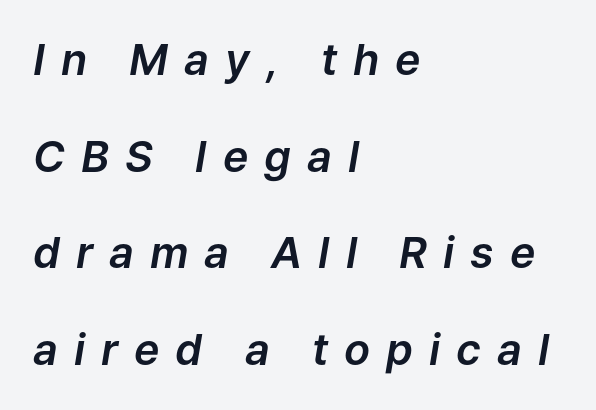
The image shows 43 px text type, italic (leaning right); set left-aligned, loose line spacing (2.25x), unusually wide letter spacing (+0.37 em), not underlined; low stroke contrast and a medium x-height.
